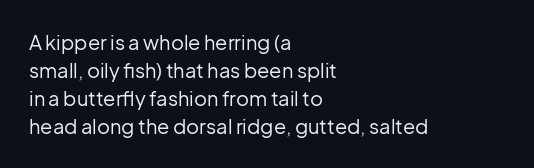
A roman cut, with each character standing at attention. Compared with a centered layout, this one pins lines to the left instead. Evenly set lines give the paragraph a standard silhouette. Heft: none added — not bold. The baseline area is clear.
